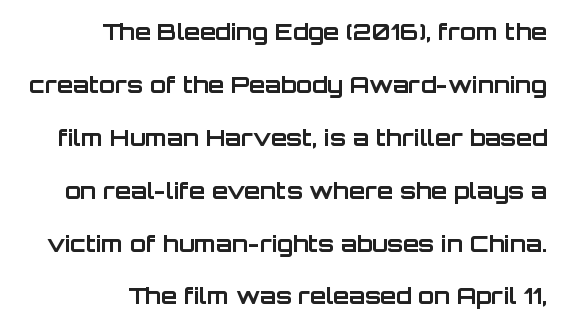
No word sits above an underline. The specimen reads as upright at a glance. Students, note that the glyphs here touch the page at normal intervals. The typesetting leans heavy: a genuine bold.
